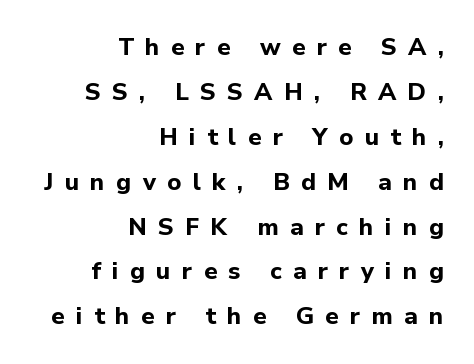
The image shows 24 px bold type, upright; set right-aligned, line spacing 1.87x, unusually wide letter spacing (+0.47 em), not underlined.
